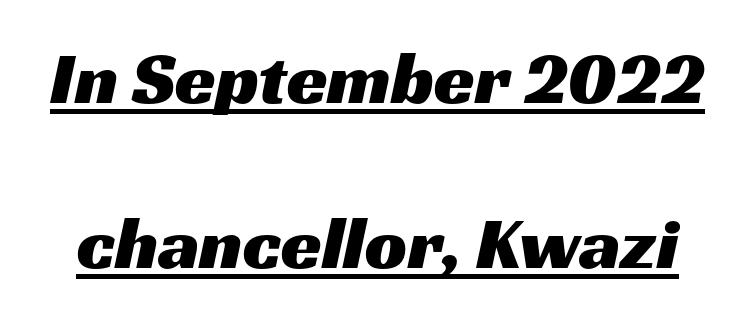
Look at the bottom of the vertical strokes: they stop flat, with no serifs. Is there much room between lines? Yes — plenty of vertical air separates them. Short note: letters normally spaced. You could not count columns in this text — the font is proportionally spaced. Underline: present.
